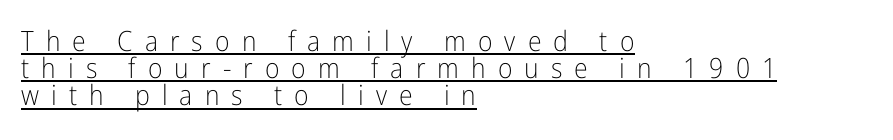
{"serif": "no", "italic": "no", "bold": "no", "weight": "light", "width": "condensed", "stroke_contrast": "low", "x_height": "medium", "monospaced": "no", "underline": "yes", "align": "left", "line_spacing": "tight", "line_spacing_ratio": 0.97, "letter_spacing": "wide", "letter_spacing_em": 0.43, "glyph_px": 28}
